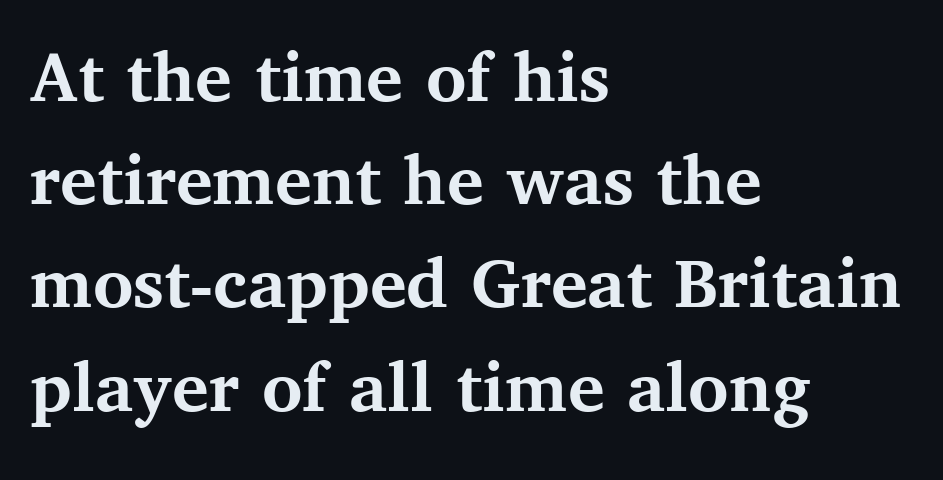
Does extra space separate the letters? No, they use regular spacing. Posture: upright roman. Character widths vary here, with narrow letters taking less room than wide ones. Unlike a clean sans, this face finishes its strokes with serifs. Its strokes are broad and dark, the hallmark of bold type. The text block is weighted toward the left margin, trailing off unevenly rightward.
